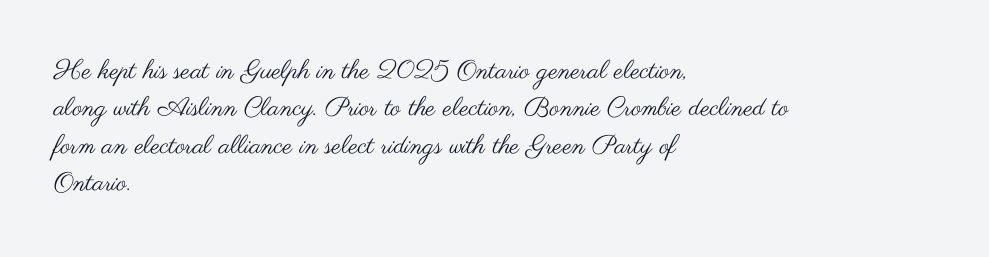
Q: Is the text bold? A: No.
Q: Is the text italic (slanted)? A: Yes.
Q: Is the text underlined? A: No.
Q: How is the paragraph aligned? A: Left-aligned.
Q: Is the spacing between letters normal or unusually wide? A: Normal.
Q: Is the spacing between lines tight, normal or loose? A: Normal.
